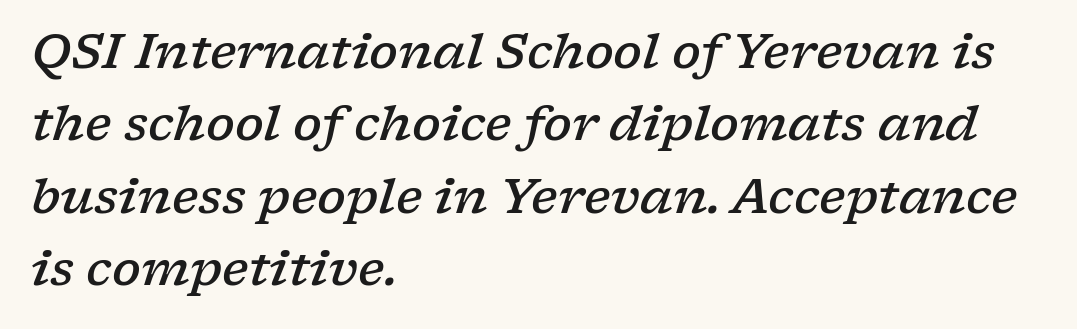
It's the slanting kind of type. Line spacing here is normal. You can tell from the footed stems that serif type was used. Characters follow at the spacing the type designer built in. The foot of each line stays bare and open.
